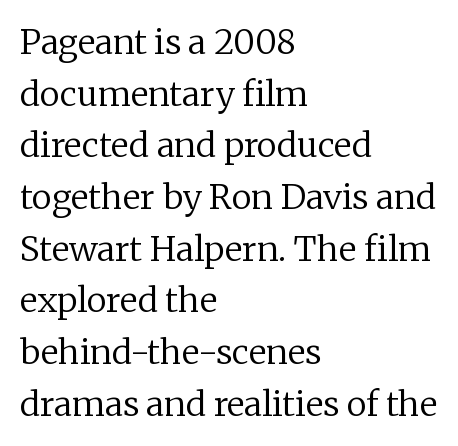
The foot of each line stays bare and open. Successive baselines arrive at the customary interval. In terms of letterspacing, this is plain default setting. No extra ink here — the face is not bold.
